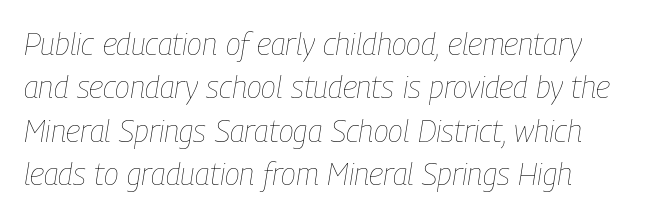
The image shows 31 px thin, condensed type, italic (leaning right); set normal line spacing (1.4x), normal letter spacing, not underlined; low stroke contrast and a medium x-height.
